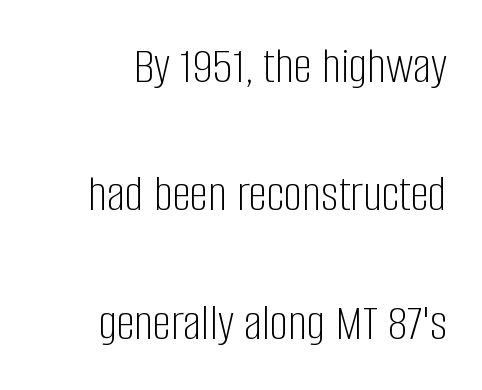
Q: Is the text bold? A: No.
Q: Is the text italic (slanted)? A: No, it is upright.
Q: Is the typeface a serif or a sans-serif typeface? A: Sans-serif.
Q: Is the text underlined? A: No.
Q: How is the paragraph aligned? A: Right-aligned.
Q: Is the spacing between letters normal or unusually wide? A: Normal.
Q: Is the spacing between lines tight, normal or loose? A: Loose.
Q: Width (condensed, normal, or wide)? A: Condensed.
Q: Stroke contrast? A: Low.
Q: x-height? A: Large.
Q: Monospaced? A: No.
